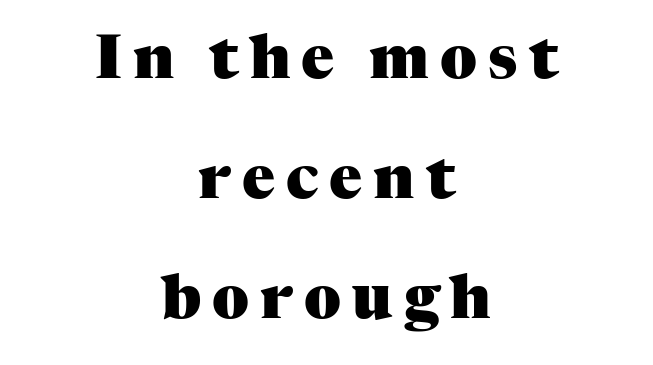
Q: Is the text bold? A: Yes.
Q: Is the text italic (slanted)? A: No, it is upright.
Q: Is the typeface a serif or a sans-serif typeface? A: Serif.
Q: Is the text underlined? A: No.
Q: How is the paragraph aligned? A: Centered.
Q: Is the spacing between lines tight, normal or loose? A: Loose.
Q: Width (condensed, normal, or wide)? A: Normal.
Q: Stroke contrast? A: Medium.
Q: x-height? A: Medium.
Q: Monospaced? A: No.
